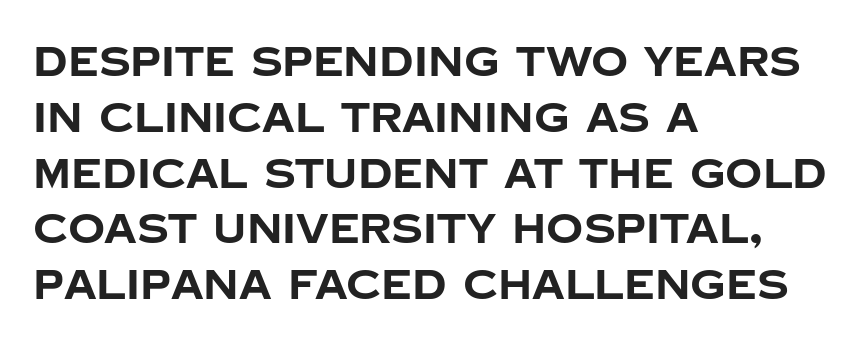
{"serif": "no", "italic": "no", "bold": "yes", "weight": "bold", "width": "normal", "stroke_contrast": "low", "x_height": "large", "monospaced": "no", "underline": "no", "align": "left", "line_spacing": "normal", "line_spacing_ratio": 1.36, "letter_spacing": "normal", "letter_spacing_em": 0.0, "glyph_px": 41}
